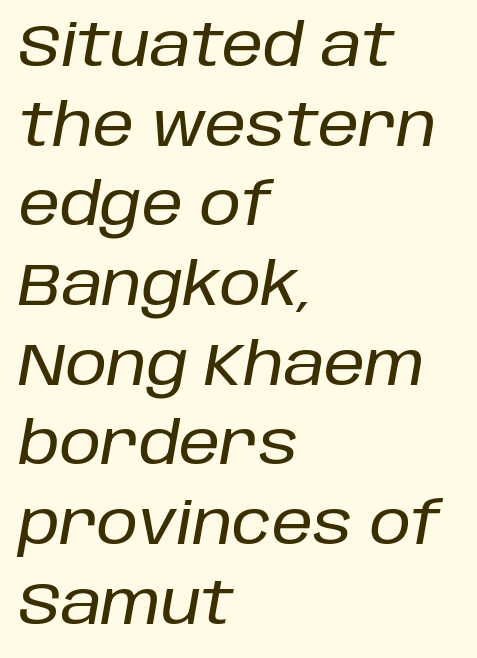
The rendering anchors every line to the left-hand side. A bare baseline throughout the passage. Between one letter and the next there's only the usual sliver of space. A typesetter would mark this as italic.
